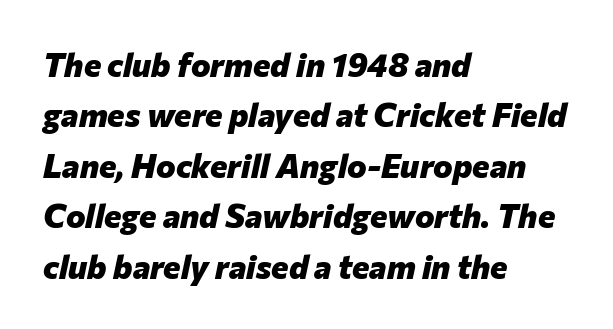
Q: Is the text bold? A: Yes.
Q: Is the text italic (slanted)? A: Yes, it leans right by about 12 degrees.
Q: Is the text underlined? A: No.
Q: How is the paragraph aligned? A: Left-aligned.
Q: Is the spacing between letters normal or unusually wide? A: Normal.
Q: Is the spacing between lines tight, normal or loose? A: Normal.
Q: Width (condensed, normal, or wide)? A: Normal.
Q: Stroke contrast? A: Low.
Q: x-height? A: Medium.
Q: Monospaced? A: No.
